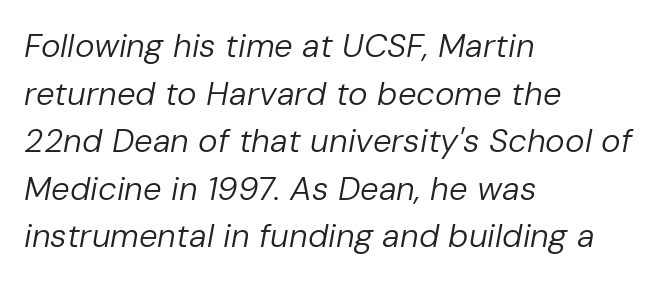
Q: Is the text bold? A: No.
Q: Is the text italic (slanted)? A: Yes, it leans right by about 10 degrees.
Q: Is the text underlined? A: No.
Q: How is the paragraph aligned? A: Left-aligned.
Q: Is the spacing between letters normal or unusually wide? A: Normal.
Q: Is the spacing between lines tight, normal or loose? A: Normal.
Q: Width (condensed, normal, or wide)? A: Normal.
Q: Stroke contrast? A: Low.
Q: x-height? A: Medium.
Q: Monospaced? A: No.
